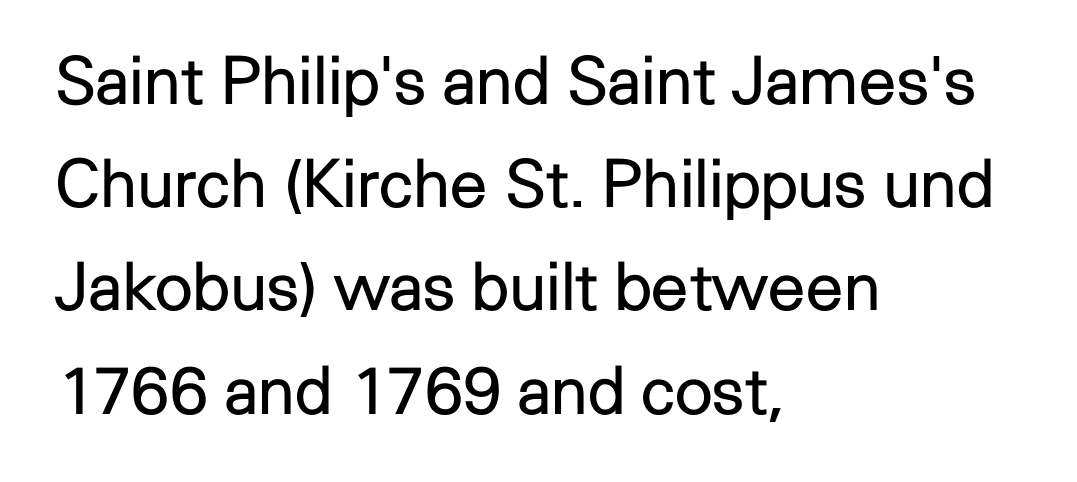
The image shows 67 px regular-weight sans-serif type, upright; set left-aligned, normal line spacing (1.54x), normal letter spacing, not underlined; low stroke contrast and a medium x-height.
